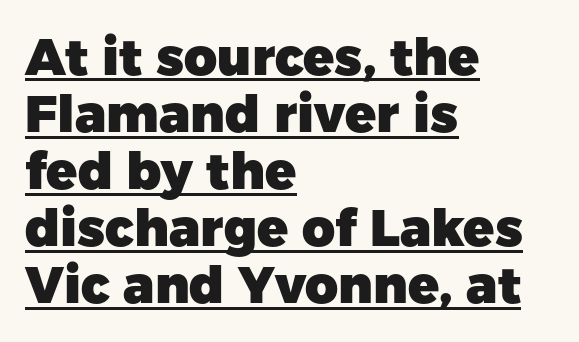
The image shows 51 px heavy sans-serif type, upright; set left-aligned, tight line spacing (1.12x), normal letter spacing, underlined; low stroke contrast and a medium x-height.
